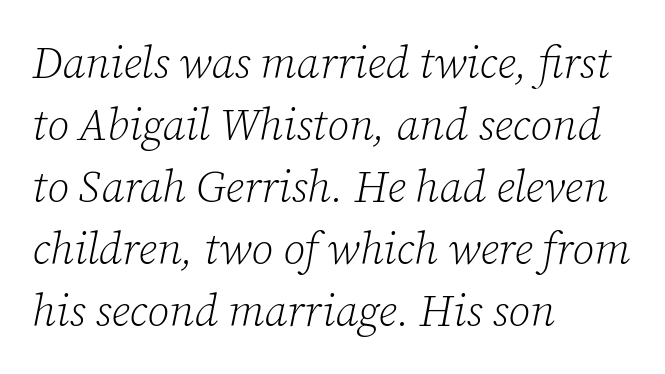
Check under the words: just untouched page. The compositor pushed each line to the left boundary. Inter-character spacing is left at the font's built-in metrics. Weight: regular or lighter. The passage shown is typed in a proportional face where columns would drift. One glance says typical: line gaps are just what's usual.
